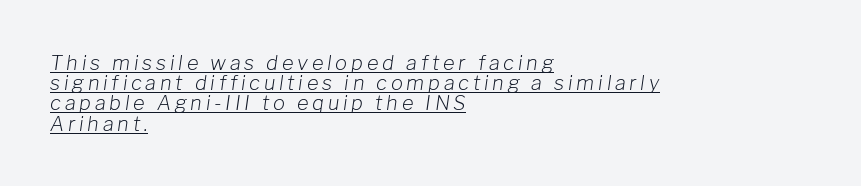
The image shows 20 px text type, italic (leaning right); set left-aligned, tight line spacing (1.01x), underlined.
